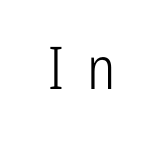
Quick note: underline off. Style check: upright. Examine the stroke ends and you'll find no serifs. Casual observation: everything's shoved over to the right. Varying glyph widths throughout — classic text-font behaviour.
